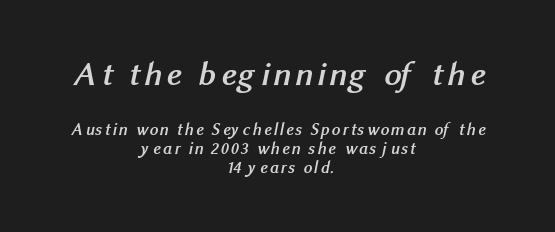
Q: Is the text bold? A: Yes.
Q: Is the typeface a serif or a sans-serif typeface? A: Sans-serif.
Q: Is the text underlined? A: No.
Q: How is the paragraph aligned? A: Centered.
Q: Is the spacing between lines tight, normal or loose? A: Tight.
Q: Which block of text is set in a larger size, the first (top) or the second (bottom)? A: The first (top) one.
Q: Width (condensed, normal, or wide)? A: Normal.
Q: Stroke contrast? A: Medium.
Q: x-height? A: Medium.
Q: Monospaced? A: No.
